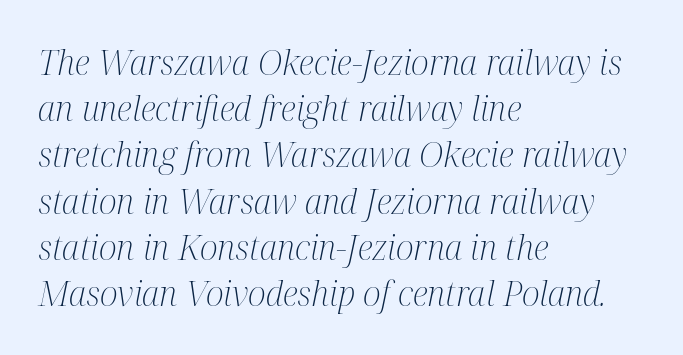
Q: Is the text bold? A: No.
Q: Is the text italic (slanted)? A: Yes, it leans right by about 12 degrees.
Q: Is the typeface a serif or a sans-serif typeface? A: Serif.
Q: Is the text underlined? A: No.
Q: How is the paragraph aligned? A: Left-aligned.
Q: Is the spacing between letters normal or unusually wide? A: Normal.
Q: Is the spacing between lines tight, normal or loose? A: Normal.
Q: Width (condensed, normal, or wide)? A: Condensed.
Q: Stroke contrast? A: Medium.
Q: x-height? A: Medium.
Q: Monospaced? A: No.
